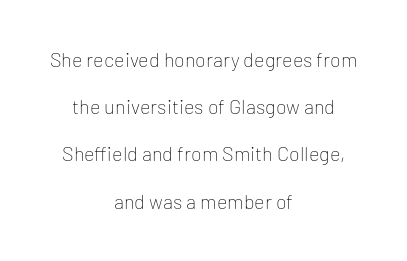
Q: Is the text bold? A: No.
Q: Is the text italic (slanted)? A: No, it is upright.
Q: Is the text underlined? A: No.
Q: How is the paragraph aligned? A: Centered.
Q: Is the spacing between letters normal or unusually wide? A: Normal.
Q: Is the spacing between lines tight, normal or loose? A: Loose.
